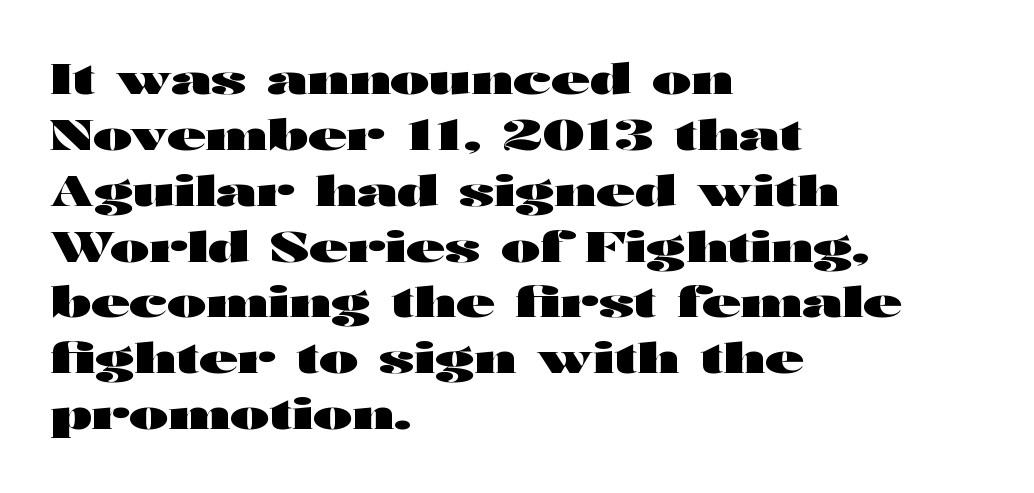
Proportional: the letters do not fall into vertical columns. The ragged edge is on the right, which tells us the setting is flush left. If you measured baseline to baseline, you'd find a middling distance. Check under the words: just untouched page. Heft: maximum for text — a bold.
